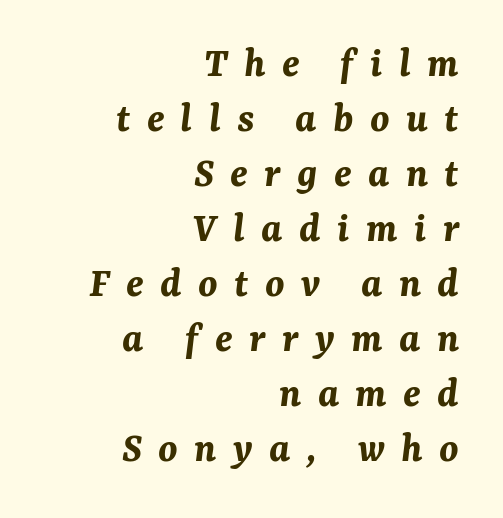
Each row of text sits above clean, open space. The face used here has the dense, thick strokes of a bold. Visually the block forms a straight wall on the right and a jagged coastline on the left. The lettering tilts uniformly, giving the passage an italic look. The face used here is proportionally spaced, like ordinary book or web type. Horizontal bands of white between lines are of average thickness.
